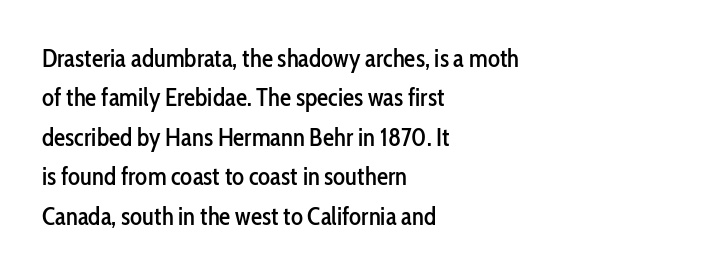
{"italic": "no", "underline": "no", "align": "left", "line_spacing": "normal", "line_spacing_ratio": 1.58, "letter_spacing": "normal", "letter_spacing_em": 0.0, "glyph_px": 25}
